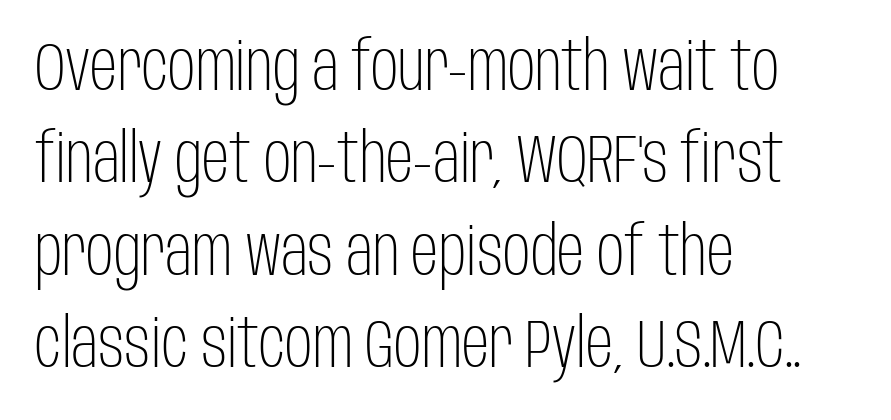
The words here are not underlined. Standard letterfit; no display-style spreading of the glyphs. The specimen reads as upright at a glance. Notice how the passage keeps a crisp vertical edge on the left only. Each letter keeps its own natural width here, so spacing adapts to shape. Normally led — the rows are evenly, conventionally spaced.
